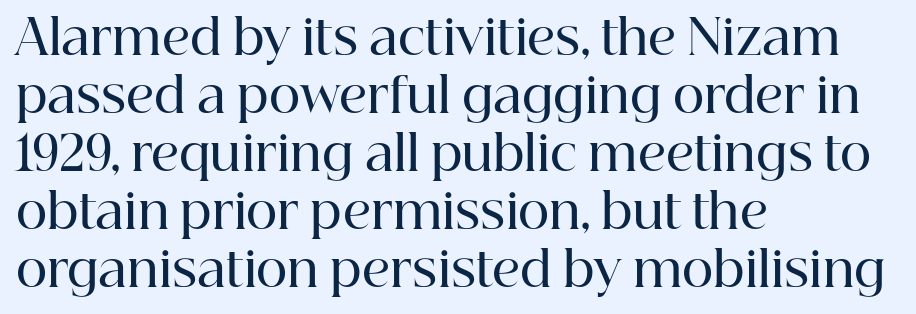
The image shows 48 px semibold serif type, upright; set left-aligned, line spacing 1.21x, normal letter spacing, not underlined; high stroke contrast and a medium x-height.
